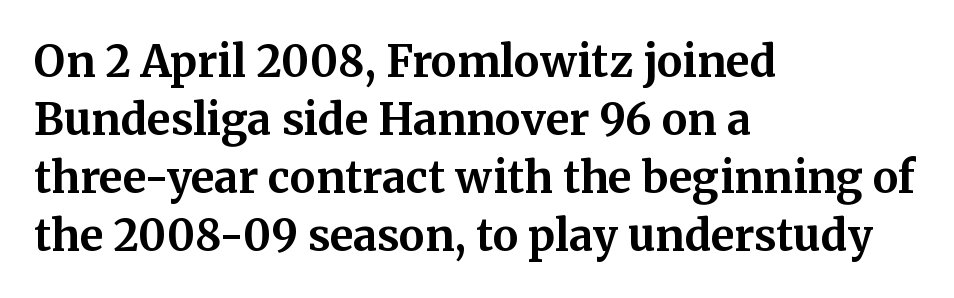
As a designer I'd log this as weight 700, bold. What stands out about the letter spacing? Nothing — it is the standard amount. Horizontal bands of white between lines are of average thickness. Reading down the block, your eye returns to a fixed left position each line. A typesetter would call this proportional, since set widths differ per character.
